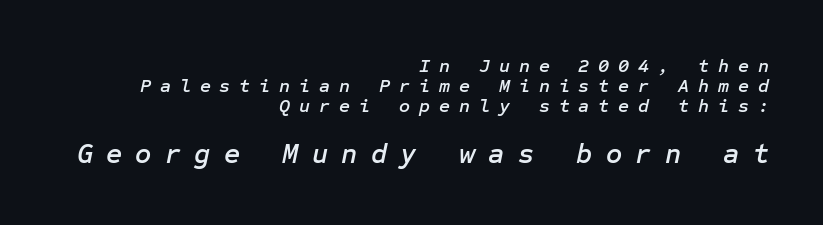
Q: Is the text italic (slanted)? A: Yes, it leans right by about 12 degrees.
Q: Is the text underlined? A: No.
Q: How is the paragraph aligned? A: Right-aligned.
Q: Is the spacing between letters normal or unusually wide? A: Unusually wide.
Q: Is the spacing between lines tight, normal or loose? A: Tight.
Q: Which block of text is set in a larger size, the first (top) or the second (bottom)? A: The second (bottom) one.
Q: Width (condensed, normal, or wide)? A: Normal.
Q: Stroke contrast? A: Low.
Q: x-height? A: Medium.
